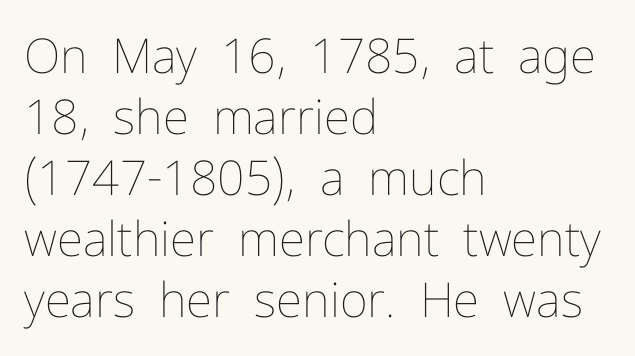
The line-height multiplier appears to be the usual default. Heft: none added — not bold. Left-aligned paragraph, ragged on the right. Posture: straight, roman, zero tilt. Think of a printed novel: that variable character pitch is what you see here.
